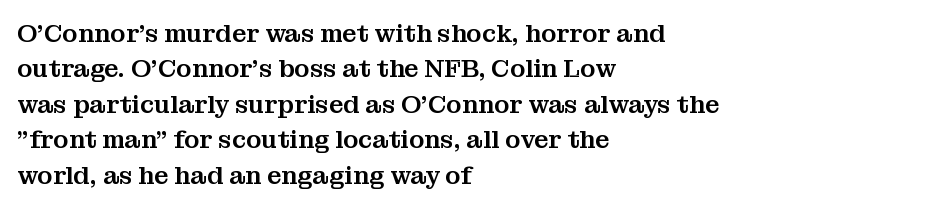
The line texture is even and compact thanks to regular tracking. Glance below the letters and you will spot only blank space. It's the straight-up-and-down kind of type. Each line starts at the same left margin while the right side varies. Reading down the column, the eye jumps a familiar distance to each next line.
